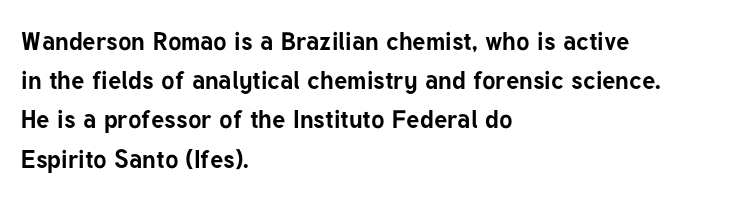
There is no visible air inserted between adjacent glyphs. This sample is left-justified, so line endings fall wherever the words run out. Normally led — the rows are evenly, conventionally spaced. The lettering holds an erect, upright posture throughout.
